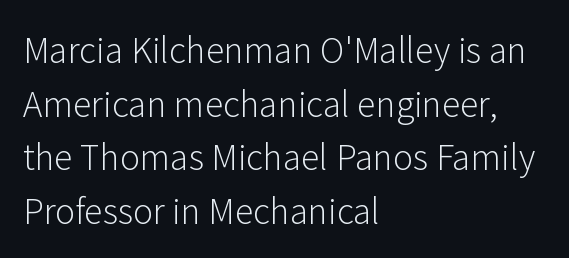
Lines of text with bare space underneath. The lettering holds an erect, upright posture throughout. A typesetter would label this face a sans. Caption: standard tracking, unaltered.
